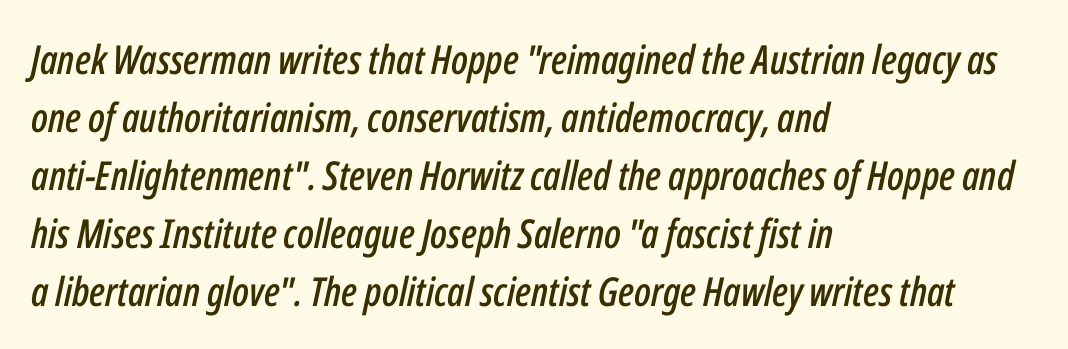
Think of a printed novel: that variable character pitch is what you see here. Typeset ragged right — the left edge is the straight one. Italic: yes, the glyphs are oblique. The foot of each line stays bare and open.
